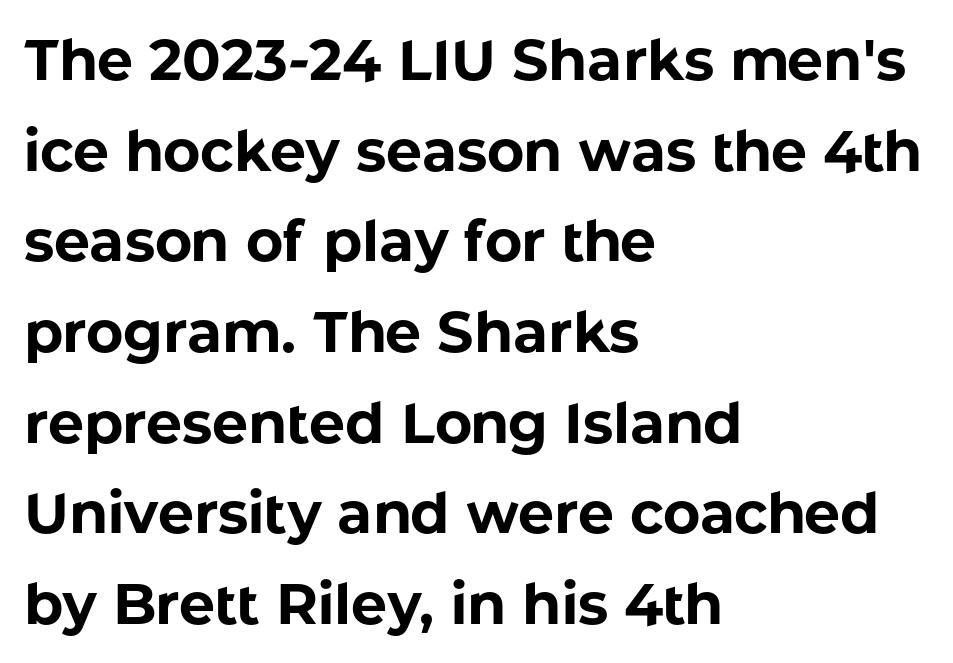
Q: Is the text bold? A: Yes.
Q: Is the text italic (slanted)? A: No, it is upright.
Q: Is the typeface a serif or a sans-serif typeface? A: Sans-serif.
Q: Is the text underlined? A: No.
Q: How is the paragraph aligned? A: Left-aligned.
Q: Is the spacing between letters normal or unusually wide? A: Normal.
Q: Is the spacing between lines tight, normal or loose? A: Normal.
Q: Width (condensed, normal, or wide)? A: Normal.
Q: Stroke contrast? A: Low.
Q: x-height? A: Medium.
Q: Monospaced? A: No.
